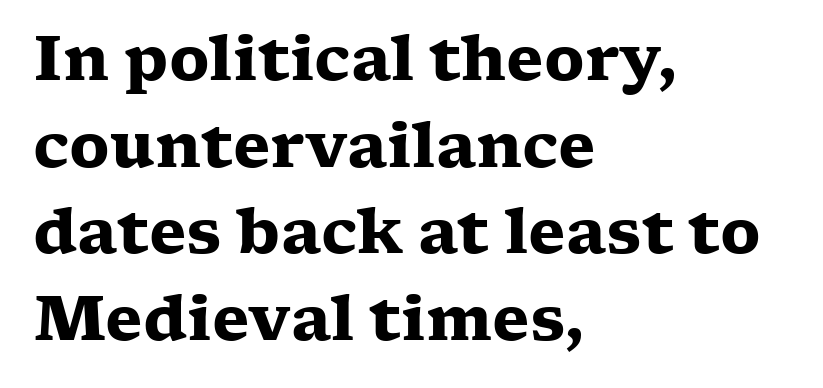
Q: Is the text bold? A: Yes.
Q: Is the text italic (slanted)? A: No, it is upright.
Q: Is the typeface a serif or a sans-serif typeface? A: Serif.
Q: Is the text underlined? A: No.
Q: How is the paragraph aligned? A: Left-aligned.
Q: Is the spacing between letters normal or unusually wide? A: Normal.
Q: Is the spacing between lines tight, normal or loose? A: Normal.
Q: Width (condensed, normal, or wide)? A: Wide.
Q: Stroke contrast? A: Low.
Q: x-height? A: Medium.
Q: Monospaced? A: No.
